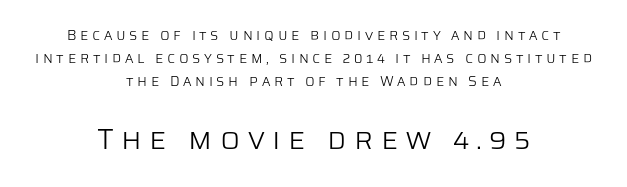
Character widths vary here, with narrow letters taking less room than wide ones. Alignment: centered. Letterform terminals end flat and unadorned throughout the passage. When letters stand straight like this, we call the style roman or upright.
